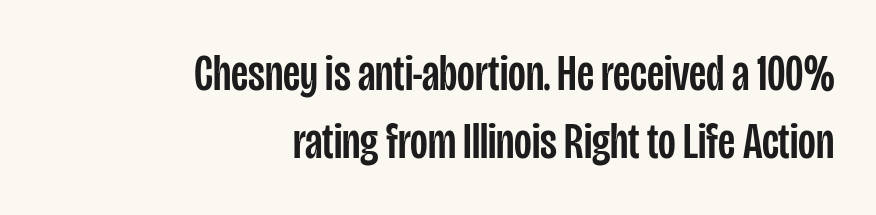
Q: Is the text italic (slanted)? A: No, it is upright.
Q: Is the typeface a serif or a sans-serif typeface? A: Sans-serif.
Q: Is the text underlined? A: No.
Q: How is the paragraph aligned? A: Right-aligned.
Q: Is the spacing between letters normal or unusually wide? A: Normal.
Q: Is the spacing between lines tight, normal or loose? A: Normal.
Q: Width (condensed, normal, or wide)? A: Condensed.
Q: Stroke contrast? A: Low.
Q: x-height? A: Large.
Q: Monospaced? A: No.
